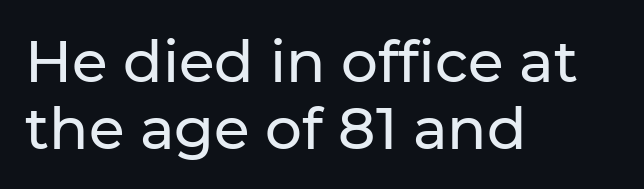
You could barely slide anything between these rows. Just letters on the line, the space beneath them empty. Every character sits straight up, as roman type does. Line starts are locked; line ends wander. Here the glyphs are tracked normally, forming tight word shapes.
